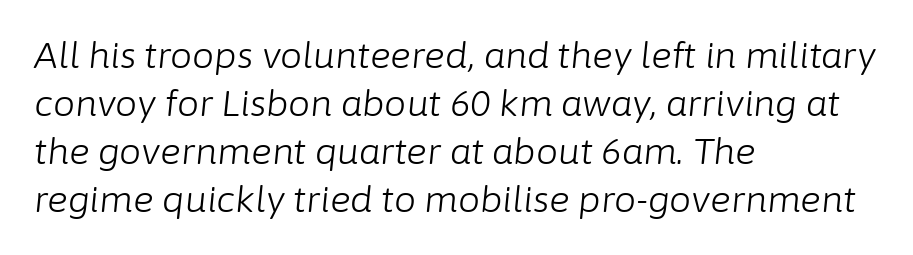
Quick note: interline space is typical. The space directly below the letters is spotless. Casual observation: everything's shoved over to the left. The letters are slanted; this is an italic face. Caption: standard tracking, unaltered. Bold? No — there's no thickening of the strokes.
